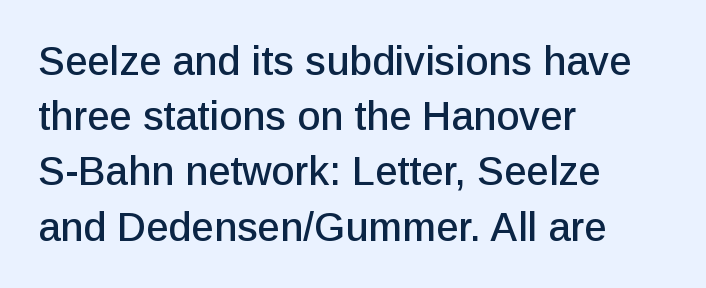
The line-height multiplier appears to be the usual default. Think of a printed novel: that variable character pitch is what you see here. The glyphs are unaccompanied by any horizontal stroke below them. Stroke terminals: plain, sans-serif.
